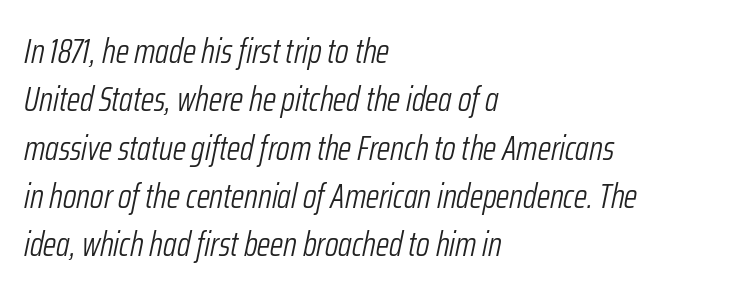
The rag falls on the right side of this text block. Is there much room between lines? A standard amount, neither cramped nor airy. Looking at the ascenders, they clearly lean. Rule under the text: the space is simply empty. Words appear dense and cohesive because spacing is normal.
